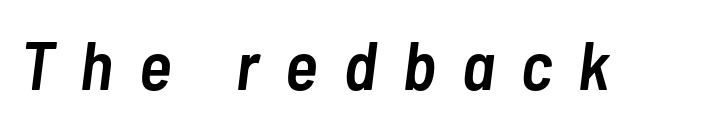
Q: Is the text bold? A: Semi-bold.
Q: Is the text italic (slanted)? A: Yes, it leans right by about 7 degrees.
Q: Is the text underlined? A: No.
Q: Is the spacing between letters normal or unusually wide? A: Unusually wide.
Q: Width (condensed, normal, or wide)? A: Condensed.
Q: Stroke contrast? A: Low.
Q: x-height? A: Medium.
Q: Monospaced? A: No.
